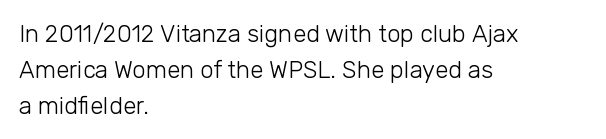
{"italic": "no", "bold": "no", "underline": "no", "align": "left", "line_spacing": "normal", "line_spacing_ratio": 1.49, "letter_spacing": "normal", "letter_spacing_em": 0.0, "glyph_px": 24}
